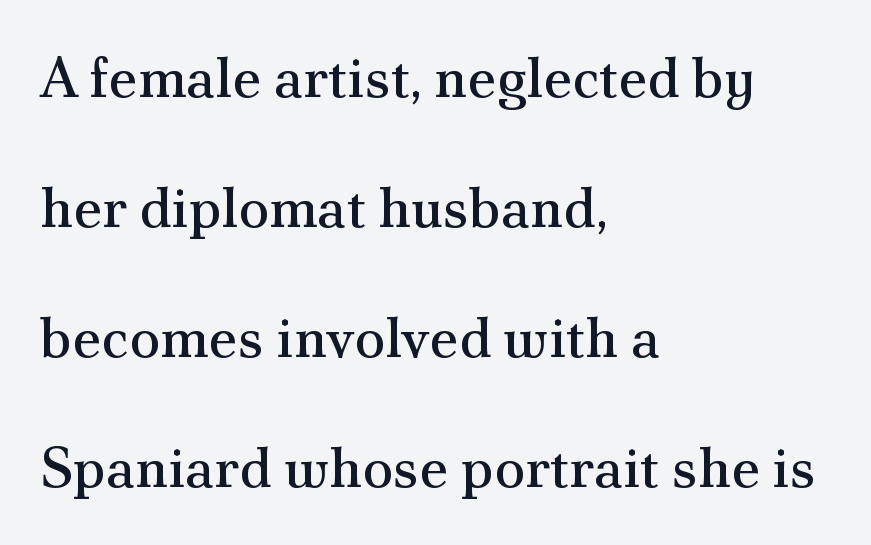
Q: Is the text bold? A: No.
Q: Is the text italic (slanted)? A: No, it is upright.
Q: Is the typeface a serif or a sans-serif typeface? A: Serif.
Q: Is the text underlined? A: No.
Q: How is the paragraph aligned? A: Left-aligned.
Q: Is the spacing between letters normal or unusually wide? A: Normal.
Q: Is the spacing between lines tight, normal or loose? A: Loose.
Q: Width (condensed, normal, or wide)? A: Normal.
Q: Stroke contrast? A: Medium.
Q: x-height? A: Small.
Q: Monospaced? A: No.
